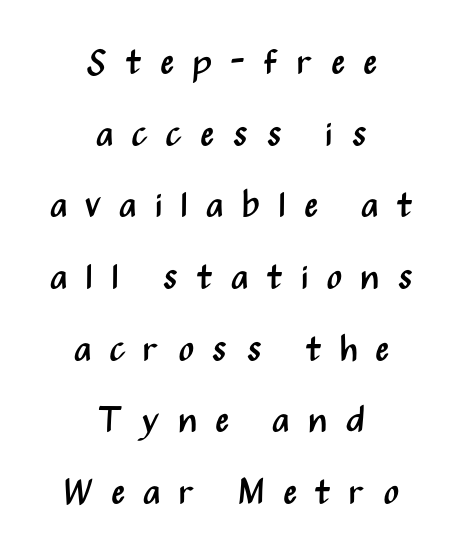
Proportional: the letters do not fall into vertical columns. Upright lettering throughout. A student would call this center alignment; a typographer would say set centered. Stems here are at most as thick as an everyday book face. This rendering features lettering with no underline. Is this a sans? Yes — the strokes have no serifs.
